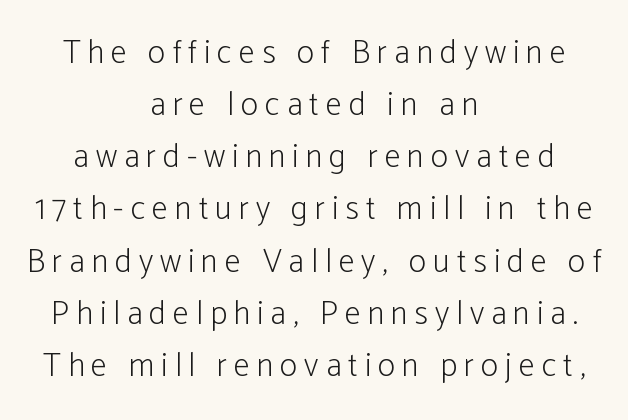
The image shows 33 px light, condensed sans-serif type, upright; set centered, normal line spacing (1.58x), unusually wide letter spacing (+0.21 em), not underlined; low stroke contrast and a medium x-height.
